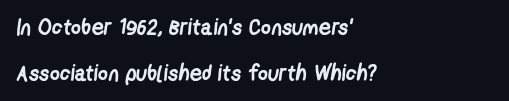
This is heavy type, rendered in bold. Tracking here is standard; glyphs follow each other at the usual distance. Summary of vertical rhythm: relaxed, with wide interline spacing. Underline: absent.
